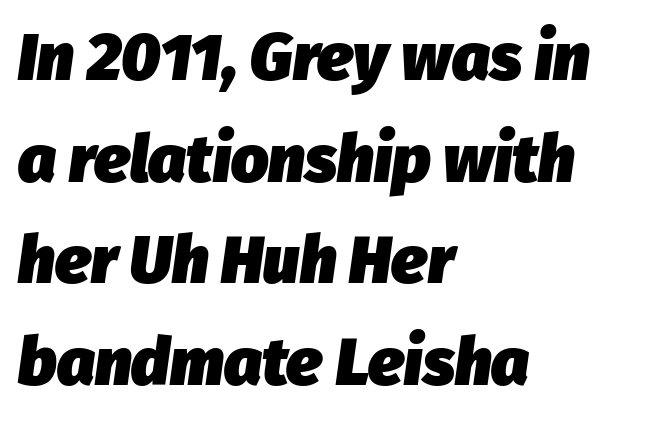
Every character sits at an angle, as italics do. The glyphs have the mass of a bold cut. Looks like regular typesetting: each glyph gets only the width it needs. Honestly, there is no underline to notice here at all.
